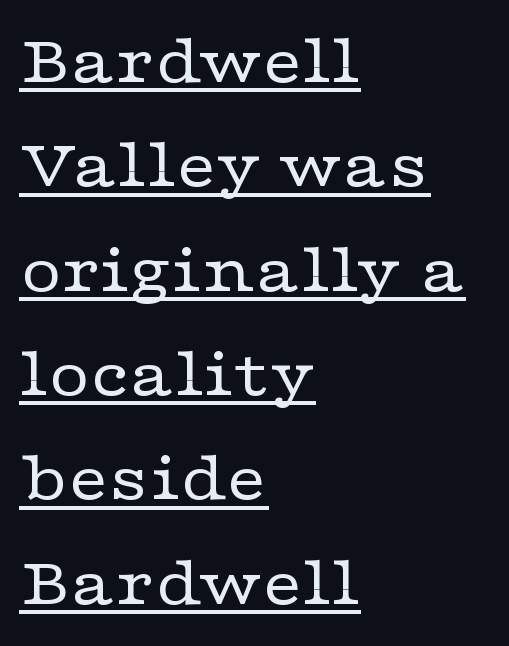
{"serif": "yes", "italic": "no", "bold": "no", "weight": "regular", "width": "wide", "stroke_contrast": "low", "x_height": "medium", "monospaced": "no", "underline": "yes", "align": "left", "line_spacing": "normal", "line_spacing_ratio": 1.47, "letter_spacing": "normal", "letter_spacing_em": 0.0, "glyph_px": 71}
